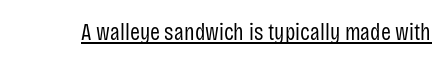
The image shows 24 px text type, upright; set normal letter spacing, underlined.
